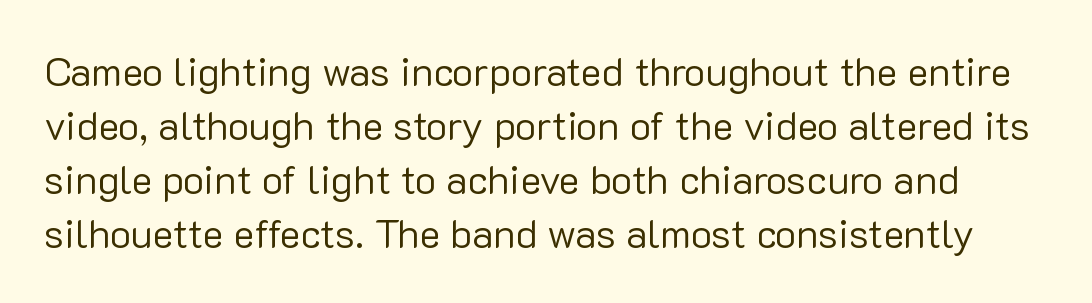
Q: Is the text bold? A: No.
Q: Is the text italic (slanted)? A: No, it is upright.
Q: Is the typeface a serif or a sans-serif typeface? A: Sans-serif.
Q: Is the text underlined? A: No.
Q: Is the spacing between letters normal or unusually wide? A: Normal.
Q: Is the spacing between lines tight, normal or loose? A: Normal.
Q: Width (condensed, normal, or wide)? A: Normal.
Q: Stroke contrast? A: Low.
Q: x-height? A: Medium.
Q: Monospaced? A: No.
